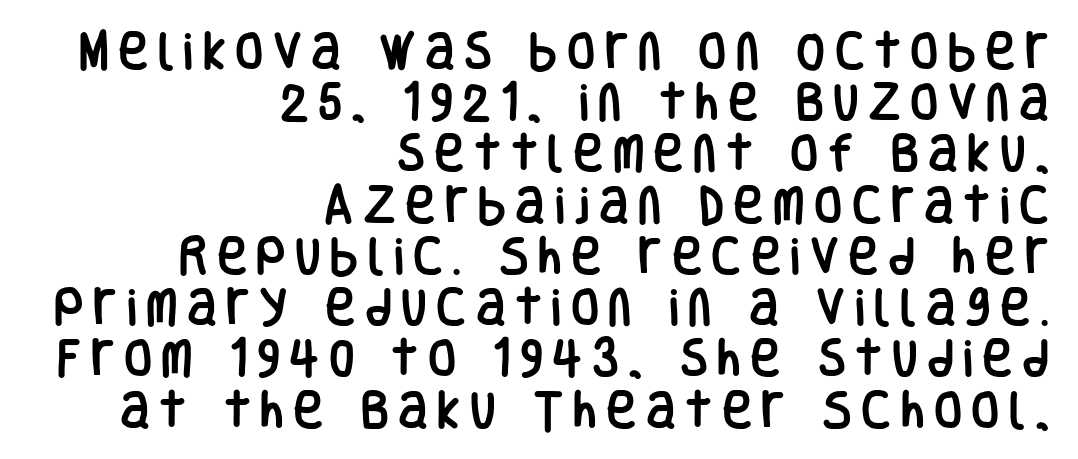
Q: Is the text italic (slanted)? A: No, it is upright.
Q: Is the typeface a serif or a sans-serif typeface? A: Sans-serif.
Q: Is the text underlined? A: No.
Q: How is the paragraph aligned? A: Right-aligned.
Q: Is the spacing between letters normal or unusually wide? A: Unusually wide.
Q: Is the spacing between lines tight, normal or loose? A: Normal.
Q: Width (condensed, normal, or wide)? A: Condensed.
Q: Stroke contrast? A: Low.
Q: x-height? A: Large.
Q: Monospaced? A: No.
